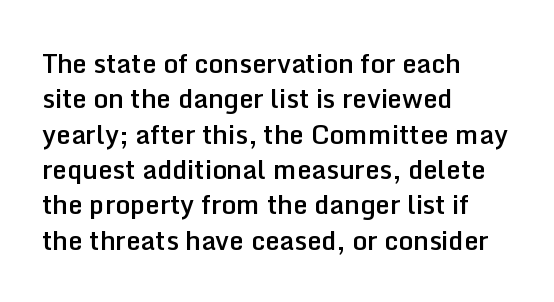
Q: Is the text bold? A: Semi-bold.
Q: Is the text italic (slanted)? A: No, it is upright.
Q: Is the text underlined? A: No.
Q: How is the paragraph aligned? A: Left-aligned.
Q: Is the spacing between letters normal or unusually wide? A: Normal.
Q: Is the spacing between lines tight, normal or loose? A: Normal.
